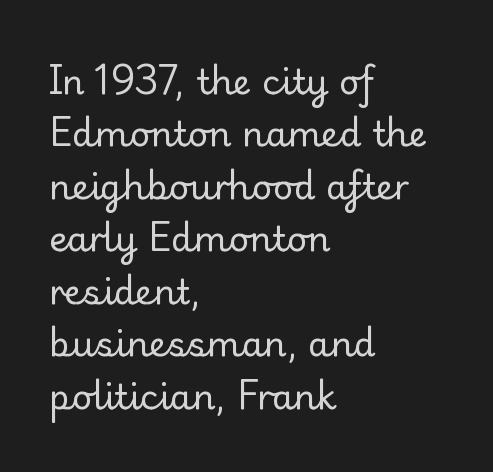
{"serif": "yes", "italic": "no", "bold": "no", "weight": "regular", "width": "normal", "stroke_contrast": "low", "x_height": "small", "monospaced": "no", "underline": "no", "align": "left", "line_spacing": "normal", "line_spacing_ratio": 1.5, "letter_spacing": "normal", "letter_spacing_em": 0.0, "glyph_px": 35}
